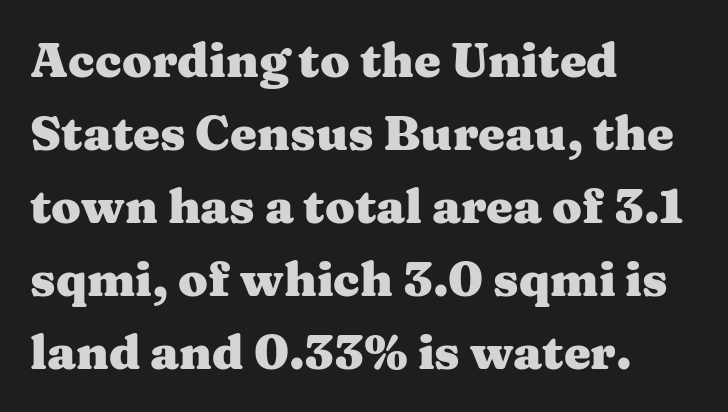
Honestly, the letter spacing is just normal — you wouldn't notice it. Do the letters lean? They stand straight. Heft: maximum for text — a bold. Regarding serifs, this sample has them. Descenders are the only things crossing below the line. Summary of vertical rhythm: regular, with standard interline spacing.
